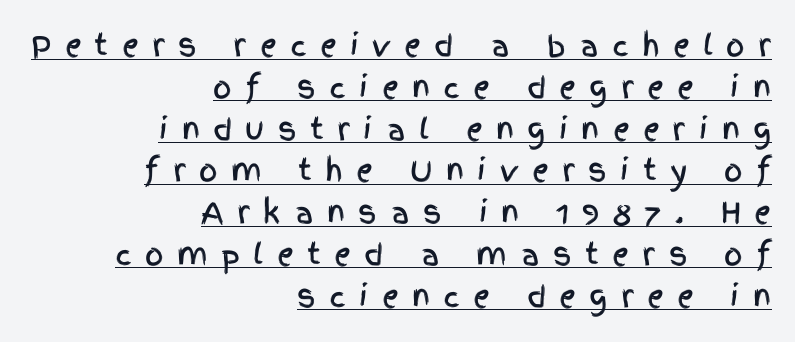
The passage shown stacks its lines at a standard gap. Do the characters align in a grid? No, the font is proportional. If you drew a ruler down the right edge, every line would touch it. These characters rest on top of a visible drawn line. The font's upright variant was chosen for this text.
